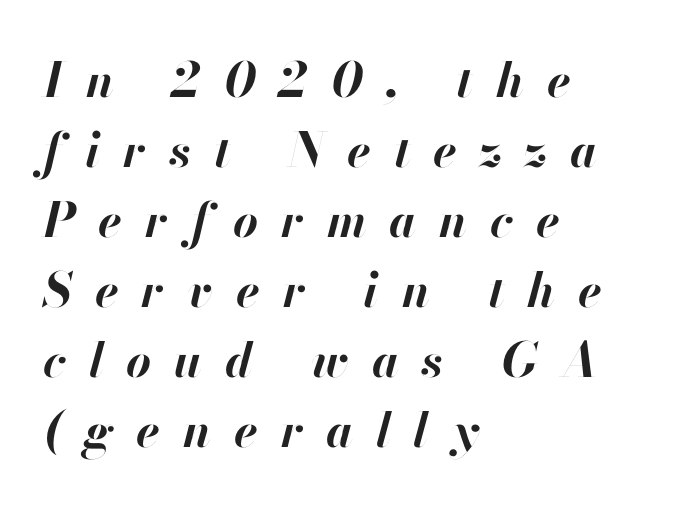
Q: Is the text bold? A: Yes.
Q: Is the text italic (slanted)? A: Yes, it leans right by about 13 degrees.
Q: Is the text underlined? A: No.
Q: How is the paragraph aligned? A: Left-aligned.
Q: Is the spacing between letters normal or unusually wide? A: Unusually wide.
Q: Is the spacing between lines tight, normal or loose? A: Normal.
Q: Width (condensed, normal, or wide)? A: Normal.
Q: Stroke contrast? A: High.
Q: x-height? A: Small.
Q: Monospaced? A: No.
